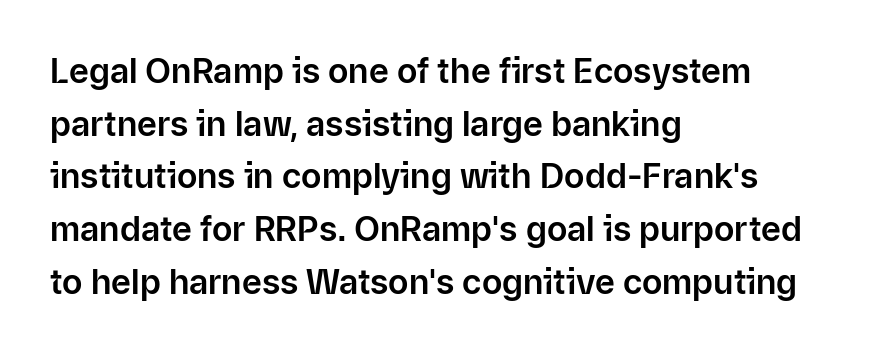
Type style note: lacks serifs. The letters advance in unequal steps, a hallmark of proportional type. Glyph-to-glyph distance matches everyday printed text. Honestly, the row spacing looks completely unremarkable.
